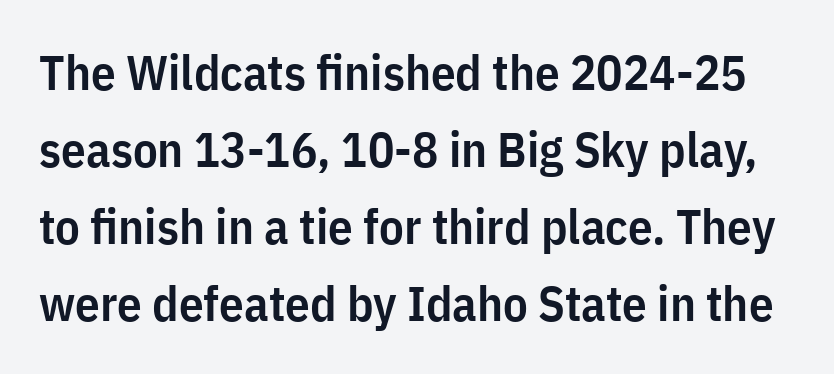
{"serif": "no", "italic": "no", "bold": "semi", "weight": "semibold", "width": "condensed", "stroke_contrast": "low", "x_height": "medium", "monospaced": "no", "underline": "no", "line_spacing": "normal", "line_spacing_ratio": 1.57, "letter_spacing": "normal", "letter_spacing_em": 0.0, "glyph_px": 49}
